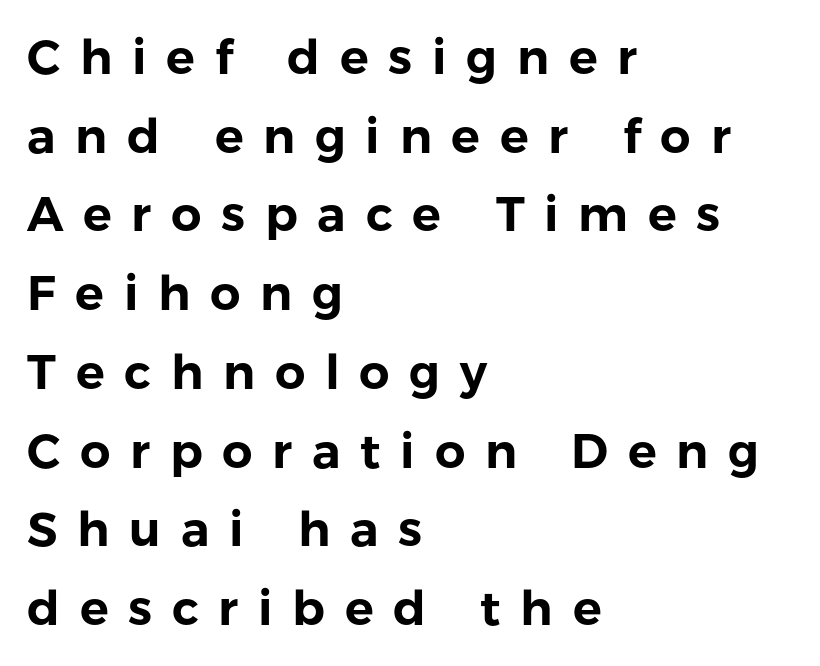
Check the space under the baseline: it is left empty. Horizontal bands of white between lines are of average thickness. Spacing between characters has been opened up far beyond the box default. Looks like regular typesetting: each glyph gets only the width it needs.
